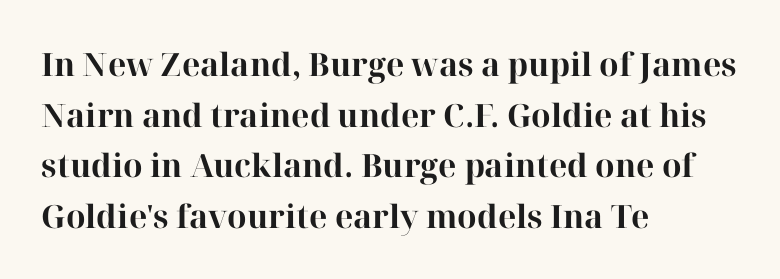
The image shows 32 px bold serif type, upright; set left-aligned, normal line spacing (1.58x), normal letter spacing, not underlined; high stroke contrast and a medium x-height.
